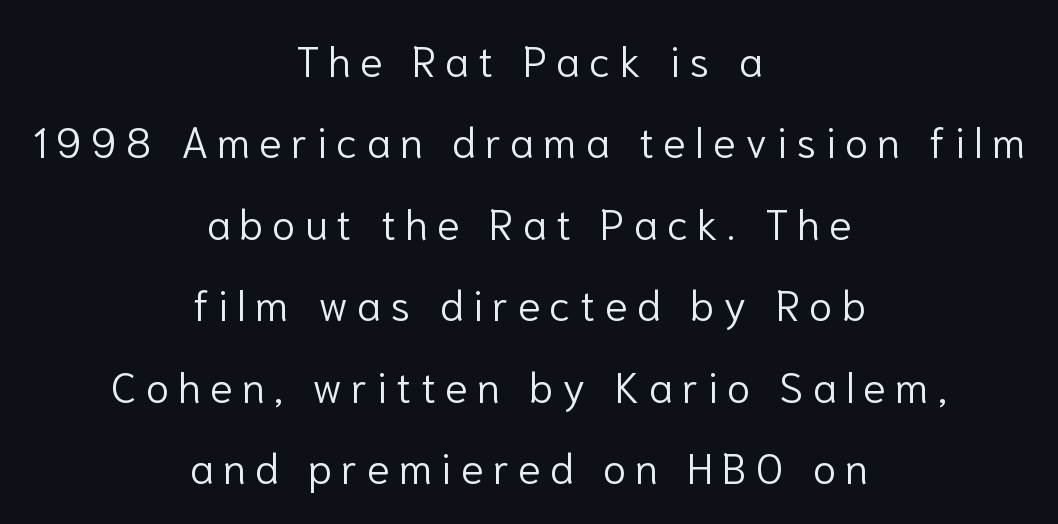
Q: Is the text bold? A: No.
Q: Is the text italic (slanted)? A: No, it is upright.
Q: Is the typeface a serif or a sans-serif typeface? A: Sans-serif.
Q: Is the text underlined? A: No.
Q: How is the paragraph aligned? A: Centered.
Q: Is the spacing between letters normal or unusually wide? A: Unusually wide.
Q: Is the spacing between lines tight, normal or loose? A: Loose.
Q: Width (condensed, normal, or wide)? A: Normal.
Q: Stroke contrast? A: Low.
Q: x-height? A: Medium.
Q: Monospaced? A: No.
